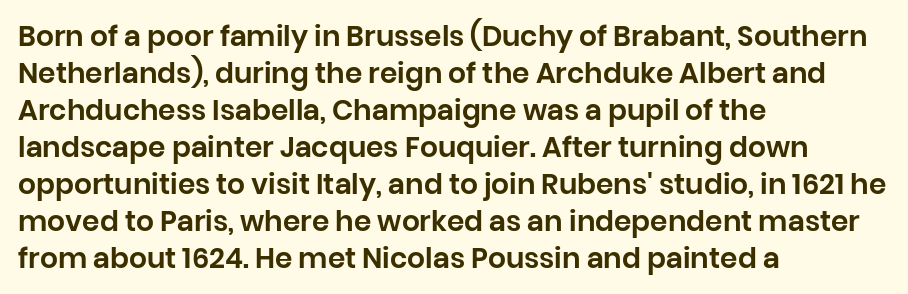
The image shows 28 px sans-serif type, upright; set left-aligned, normal line spacing (1.32x), normal letter spacing, not underlined; low stroke contrast and a large x-height.
